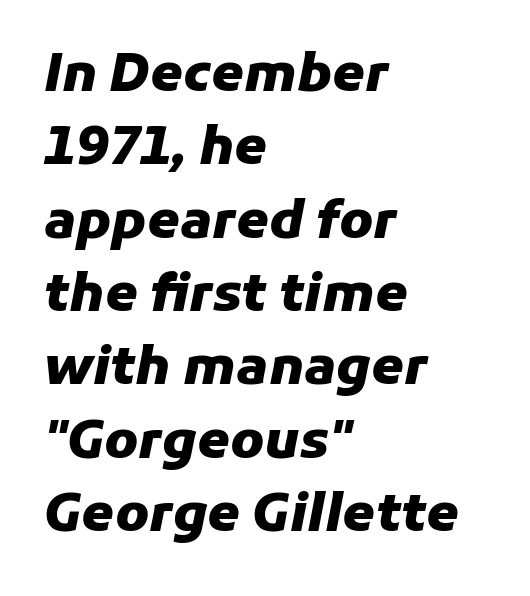
Caption: multi-line text, flush left, ragged right. Compared with typical body copy, the letter spacing here is the same. When letters slant like this, we call the style italic. Looks like regular typesetting: each glyph gets only the width it needs.
